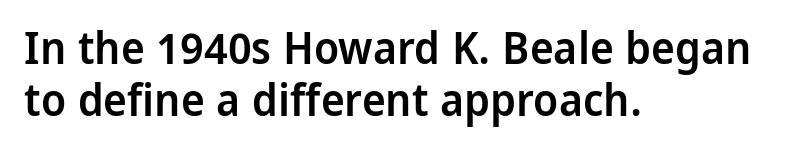
Q: Is the text bold? A: Semi-bold.
Q: Is the text italic (slanted)? A: No, it is upright.
Q: Is the typeface a serif or a sans-serif typeface? A: Sans-serif.
Q: Is the text underlined? A: No.
Q: How is the paragraph aligned? A: Left-aligned.
Q: Is the spacing between letters normal or unusually wide? A: Normal.
Q: Is the spacing between lines tight, normal or loose? A: Tight.
Q: Width (condensed, normal, or wide)? A: Normal.
Q: Stroke contrast? A: Low.
Q: x-height? A: Medium.
Q: Monospaced? A: No.
